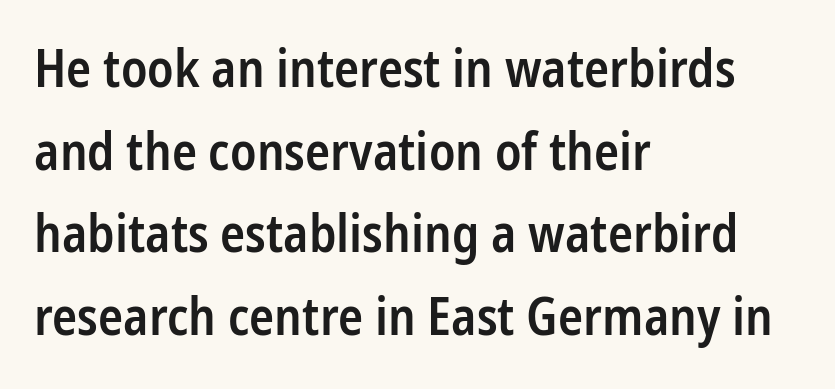
Character widths vary here, with narrow letters taking less room than wide ones. The passage is arranged the way most books set body copy — flush left. No word sits above an underline. Caption: standard tracking, unaltered.
